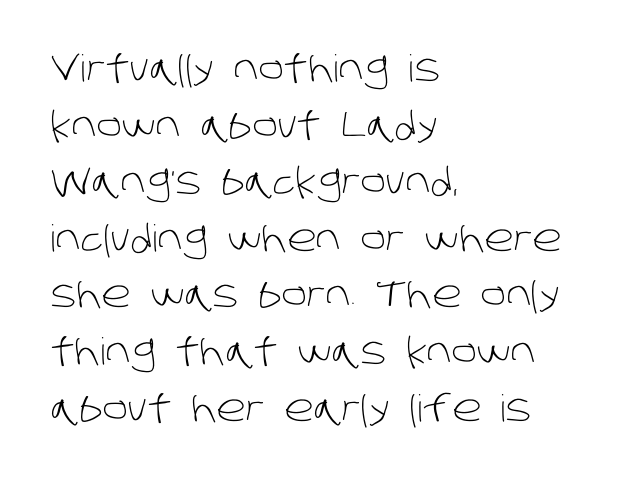
The image shows 37 px light sans-serif type; set left-aligned, normal line spacing (1.53x), normal letter spacing, not underlined; low stroke contrast and a large x-height.
